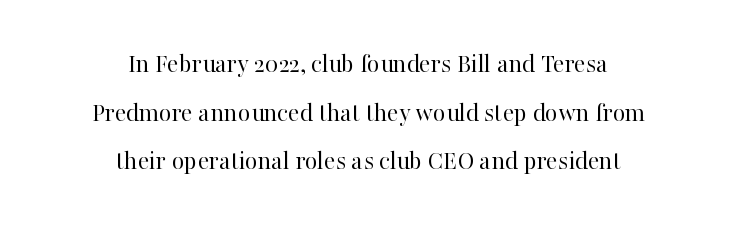
The image shows 27 px text type, upright; set centered, line spacing 1.8x, normal letter spacing, not underlined.
